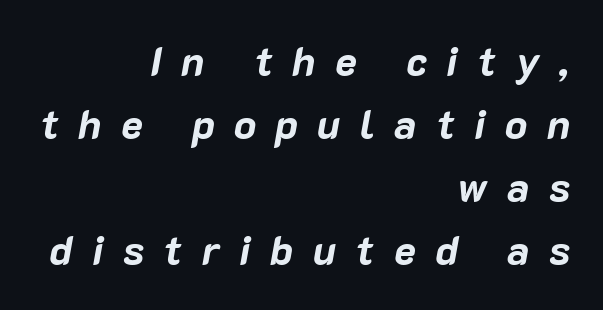
The image shows 41 px bold type, italic (leaning right); set right-aligned, normal line spacing (1.54x), unusually wide letter spacing (+0.47 em), not underlined; low stroke contrast and a medium x-height.
